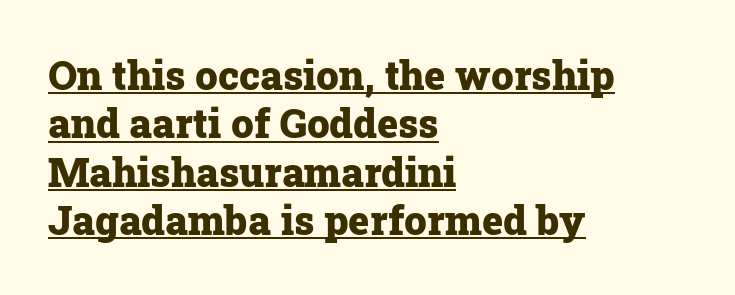
The image shows 40 px heavy serif type, upright; set left-aligned, line spacing 1.21x, normal letter spacing, underlined; low stroke contrast and a medium x-height.
